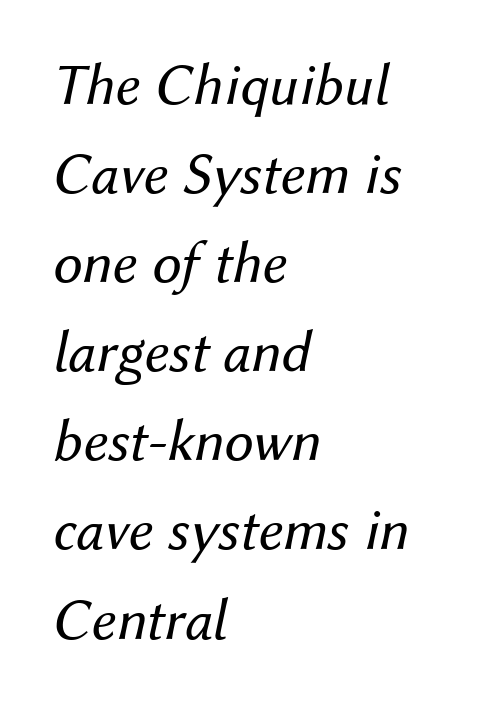
Regarding leading, the lines here are spaced in the standard way. These lines keep a tight, regular rhythm from letter to letter. Bold? No — there's no thickening of the strokes. The whole block is typeset with a tilt. Letters rest on an invisible, unmarked baseline. These lines are rendered in a variable-pitch font.
